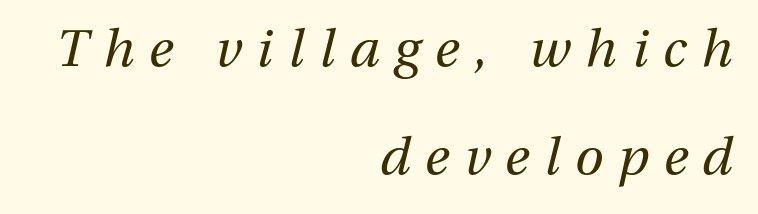
The image shows 52 px regular-weight type, italic (leaning right); set right-aligned, loose line spacing (2.07x), unusually wide letter spacing (+0.29 em), not underlined; medium stroke contrast and a medium x-height.
